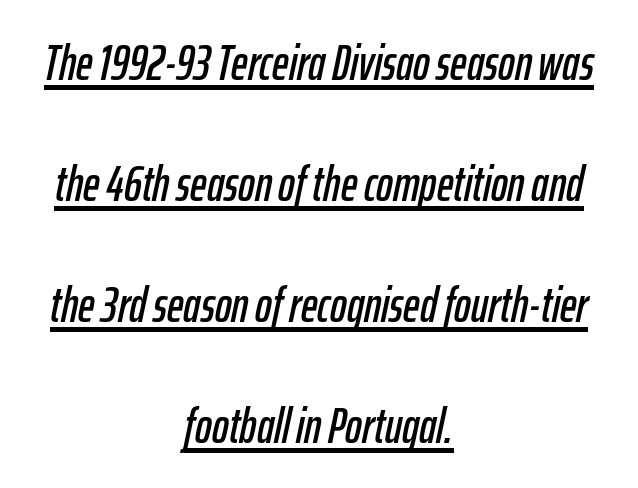
The rendered words wear a rule along their underside. The face used here is proportionally spaced, like ordinary book or web type. Honestly, the letter spacing is just normal — you wouldn't notice it. Horizontal alignment here is central, giving a formal, balanced look.
